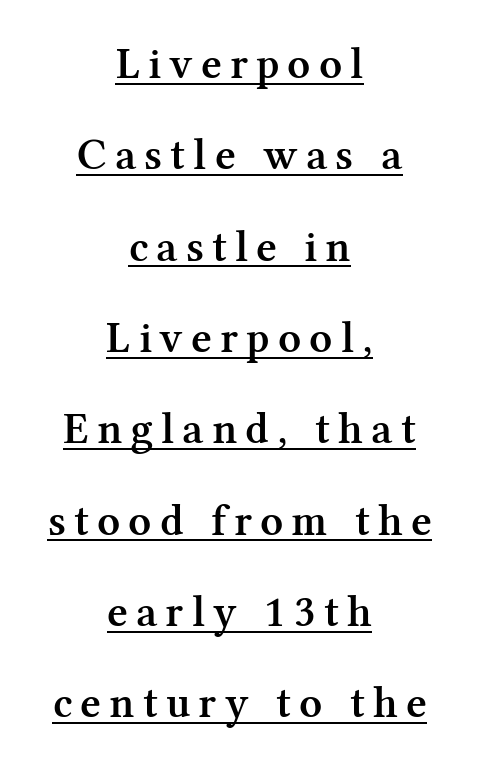
Type style note: has serifs. The leading is generous, giving the passage an open texture. The text block is weighted toward neither margin, spreading evenly from the middle. Unlike italic type, these characters show no tilt at all.
